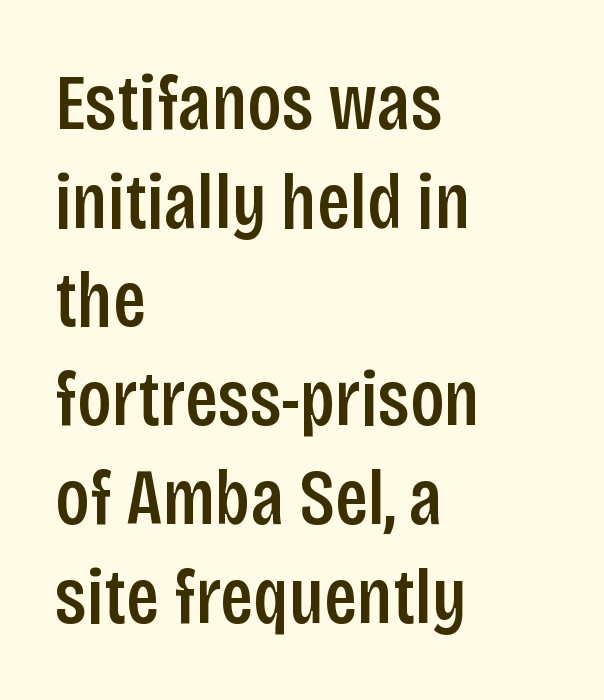
Q: Is the text bold? A: Semi-bold.
Q: Is the text italic (slanted)? A: No, it is upright.
Q: Is the typeface a serif or a sans-serif typeface? A: Sans-serif.
Q: Is the text underlined? A: No.
Q: How is the paragraph aligned? A: Left-aligned.
Q: Is the spacing between letters normal or unusually wide? A: Normal.
Q: Is the spacing between lines tight, normal or loose? A: Normal.
Q: Width (condensed, normal, or wide)? A: Condensed.
Q: Stroke contrast? A: Low.
Q: x-height? A: Large.
Q: Monospaced? A: No.
